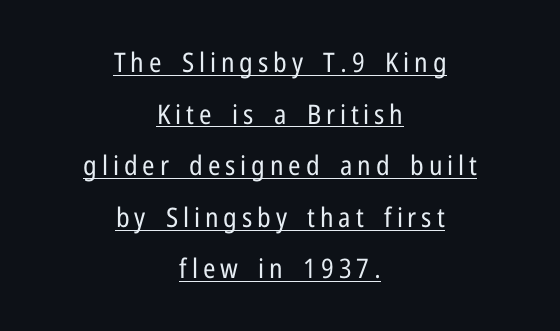
Stems and bowls with no extra thickness — not bold. Reading down the column, the eye jumps a long way to each next line. Honestly, the underline is the first thing you notice here. Ordinary non-slanted type is in use. Is the block centered? Yes — each line is placed symmetrically about the middle.
